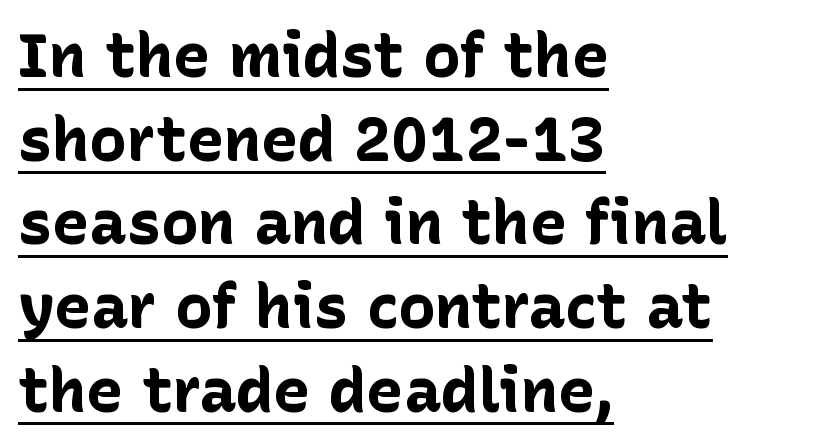
{"serif": "no", "italic": "no", "bold": "yes", "weight": "bold", "width": "normal", "stroke_contrast": "low", "x_height": "medium", "monospaced": "no", "underline": "yes", "align": "left", "line_spacing": "normal", "line_spacing_ratio": 1.35, "letter_spacing": "normal", "letter_spacing_em": 0.0, "glyph_px": 62}
